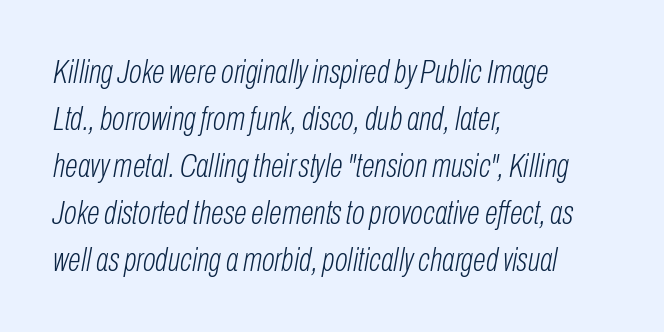
The image shows 34 px light, condensed type, italic (leaning right); set left-aligned, normal line spacing (1.38x), normal letter spacing, not underlined; low stroke contrast and a medium x-height.
